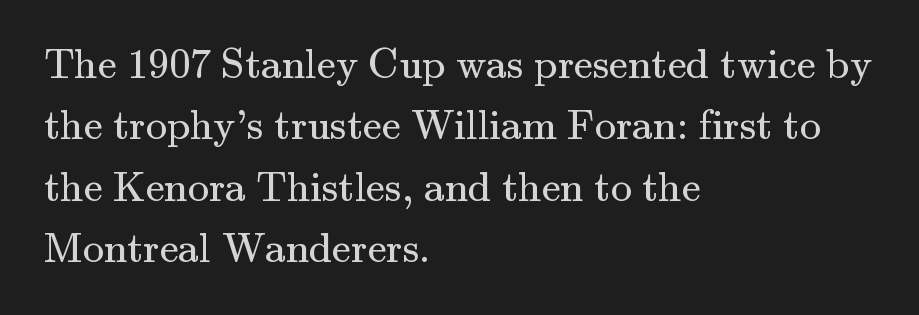
Q: Is the text bold? A: No.
Q: Is the text italic (slanted)? A: No, it is upright.
Q: Is the typeface a serif or a sans-serif typeface? A: Serif.
Q: Is the text underlined? A: No.
Q: How is the paragraph aligned? A: Left-aligned.
Q: Is the spacing between letters normal or unusually wide? A: Normal.
Q: Is the spacing between lines tight, normal or loose? A: Normal.
Q: Width (condensed, normal, or wide)? A: Normal.
Q: Stroke contrast? A: Medium.
Q: x-height? A: Small.
Q: Monospaced? A: No.
